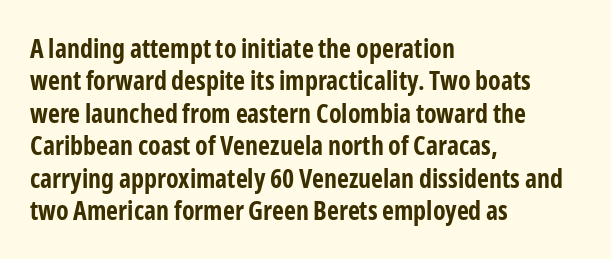
Interline gaps are of average width in this sample. Words float on clear page, feet unadorned. Weight check: bold — yes, fully. These lines were composed using upright roman letters.
